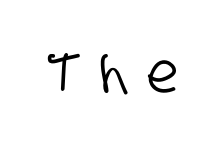
The image shows 55 px condensed sans-serif type; set unusually wide letter spacing (+0.34 em), not underlined; low stroke contrast and a large x-height.
